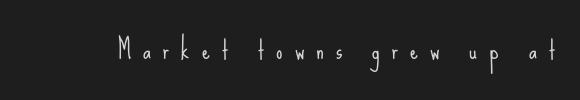
Q: Is the text bold? A: No.
Q: Is the text italic (slanted)? A: No, it is upright.
Q: Is the text underlined? A: No.
Q: Is the spacing between letters normal or unusually wide? A: Unusually wide.
